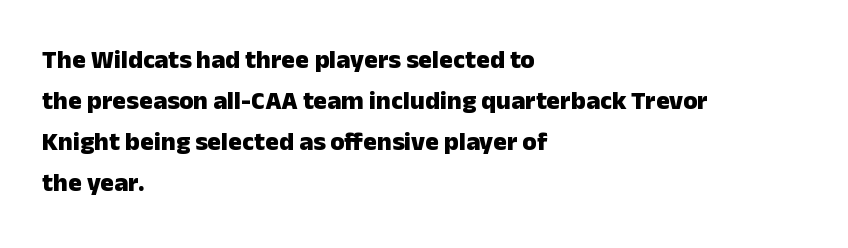
Standard letterfit; no display-style spreading of the glyphs. Compared with typical paragraphs, the rows here are spaced about the same. A bare baseline throughout the passage. Every stem runs plumb, perpendicular to the baseline. The typesetter chose a ragged-right arrangement here. The font is running at its bold setting.
